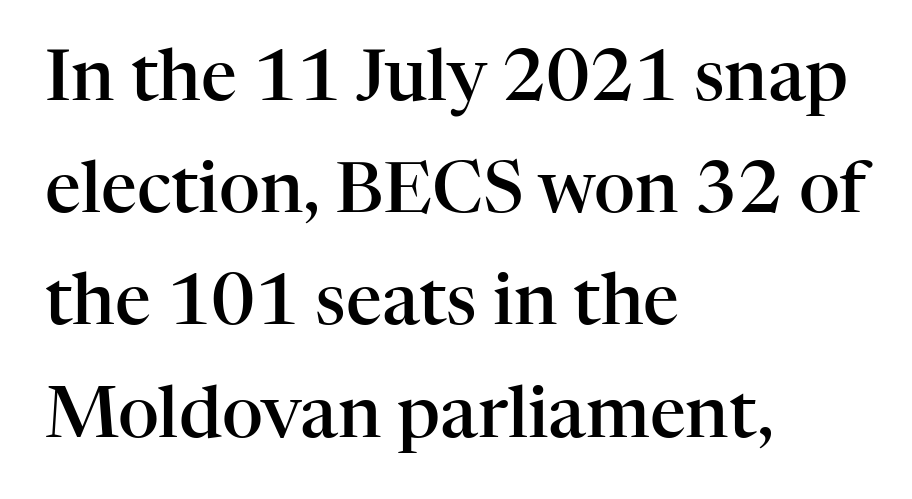
{"serif": "yes", "italic": "no", "bold": "semi", "weight": "semibold", "width": "normal", "stroke_contrast": "high", "x_height": "medium", "monospaced": "no", "underline": "no", "align": "left", "line_spacing": "normal", "line_spacing_ratio": 1.58, "letter_spacing": "normal", "letter_spacing_em": 0.0, "glyph_px": 71}
